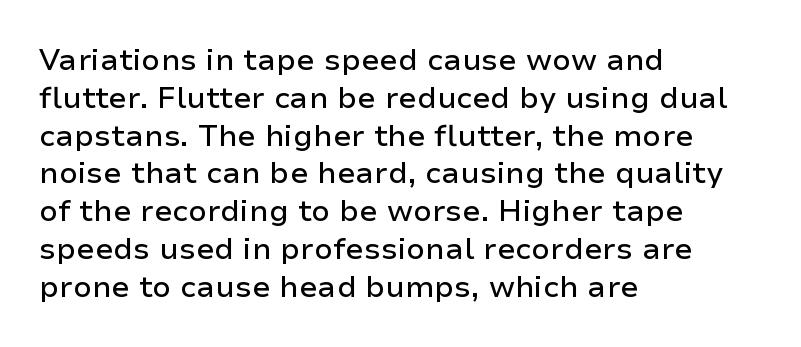
{"serif": "no", "italic": "no", "width": "normal", "stroke_contrast": "low", "x_height": "medium", "monospaced": "no", "underline": "no", "align": "left", "line_spacing": "normal", "line_spacing_ratio": 1.26, "letter_spacing": "normal", "letter_spacing_em": 0.0, "glyph_px": 30}
